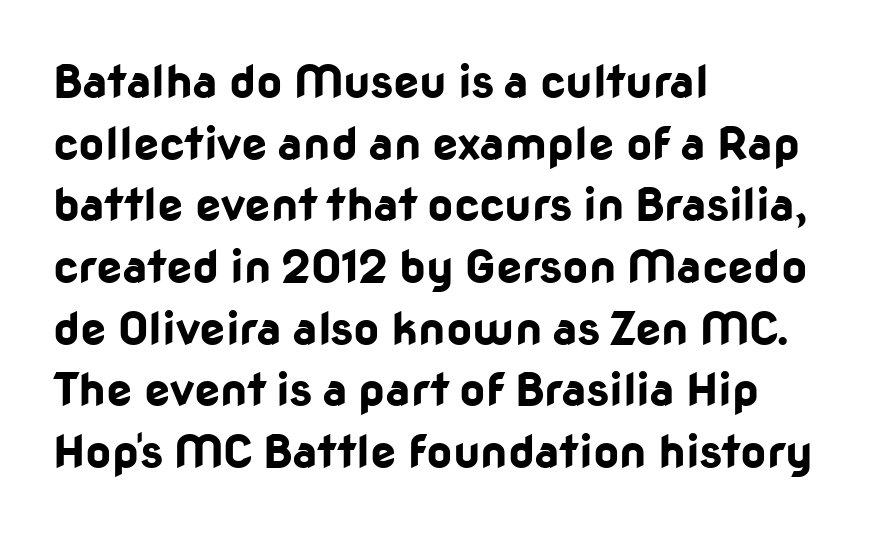
{"serif": "no", "italic": "no", "bold": "yes", "weight": "bold", "width": "normal", "stroke_contrast": "low", "x_height": "medium", "monospaced": "no", "underline": "no", "align": "left", "line_spacing": "normal", "line_spacing_ratio": 1.34, "letter_spacing": "normal", "letter_spacing_em": 0.0, "glyph_px": 46}
